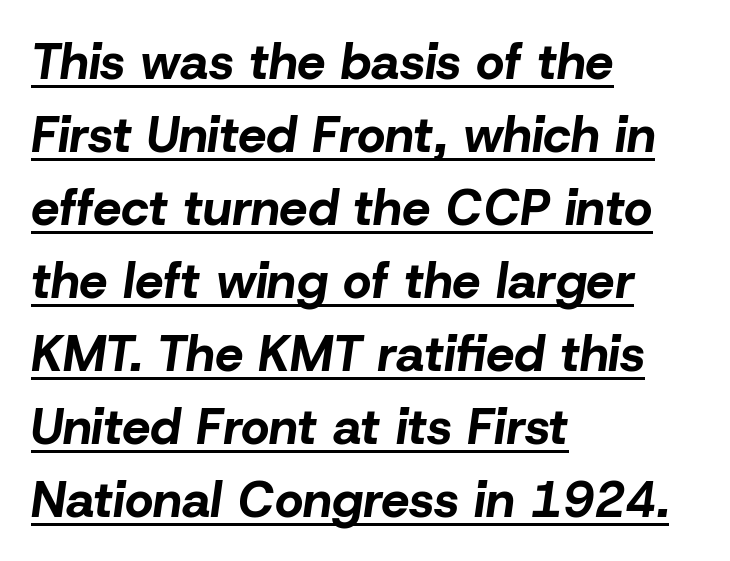
Q: Is the text bold? A: Yes.
Q: Is the text italic (slanted)? A: Yes, it leans right by about 8 degrees.
Q: Is the text underlined? A: Yes.
Q: How is the paragraph aligned? A: Left-aligned.
Q: Is the spacing between letters normal or unusually wide? A: Normal.
Q: Is the spacing between lines tight, normal or loose? A: Normal.
Q: Width (condensed, normal, or wide)? A: Normal.
Q: Stroke contrast? A: Low.
Q: x-height? A: Medium.
Q: Monospaced? A: No.
